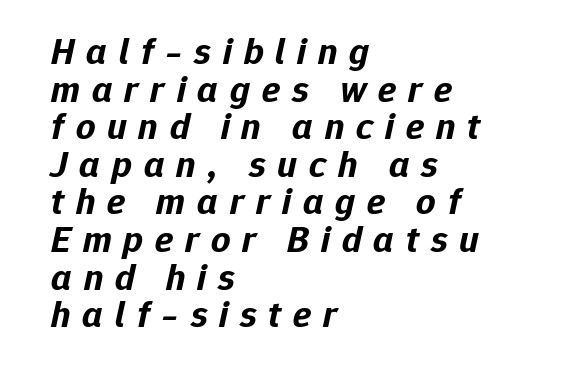
Q: Is the text bold? A: Yes.
Q: Is the text italic (slanted)? A: Yes, it leans right by about 12 degrees.
Q: Is the text underlined? A: No.
Q: How is the paragraph aligned? A: Left-aligned.
Q: Is the spacing between letters normal or unusually wide? A: Unusually wide.
Q: Is the spacing between lines tight, normal or loose? A: Tight.
Q: Width (condensed, normal, or wide)? A: Normal.
Q: Stroke contrast? A: Low.
Q: x-height? A: Medium.
Q: Monospaced? A: No.
